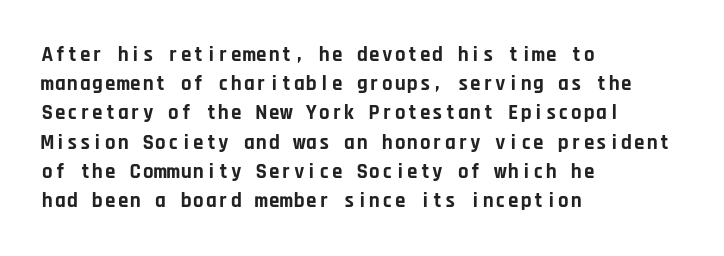
When letters stand straight like this, we call the style roman or upright. Line starts are locked; line ends wander. Quick note: underline off. Words appear dense and cohesive because spacing is normal. A normal amount of white space separates one row of letters from the next.
